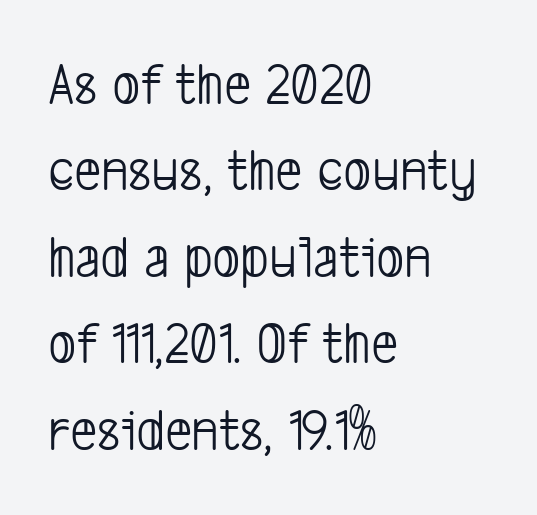
Q: Is the text bold? A: No.
Q: Is the typeface a serif or a sans-serif typeface? A: Sans-serif.
Q: Is the text underlined? A: No.
Q: How is the paragraph aligned? A: Left-aligned.
Q: Is the spacing between letters normal or unusually wide? A: Normal.
Q: Is the spacing between lines tight, normal or loose? A: Normal.
Q: Width (condensed, normal, or wide)? A: Condensed.
Q: Stroke contrast? A: Low.
Q: x-height? A: Medium.
Q: Monospaced? A: No.
